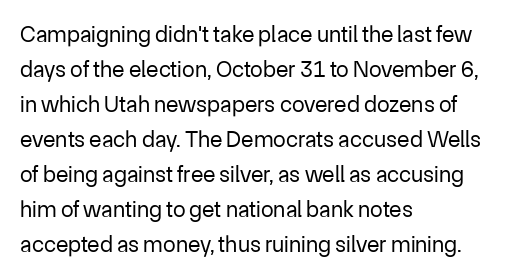
Weight: not bold — regular or lighter. The typesetter chose a ragged-right arrangement here. Each new line begins a customary step beneath the previous one. You could call the tracking neutral — neither tight nor loose. Only glyphs here, with clear space below each row. You can tell it's not italic because the verticals are truly vertical.
